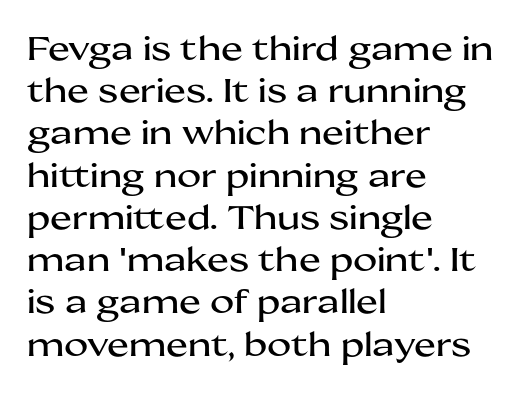
The vertical gap from one line to the next is medium. Does extra space separate the letters? No, they use regular spacing. No italicization has been applied; the sample stays upright. Descenders are the only things crossing below the line.
